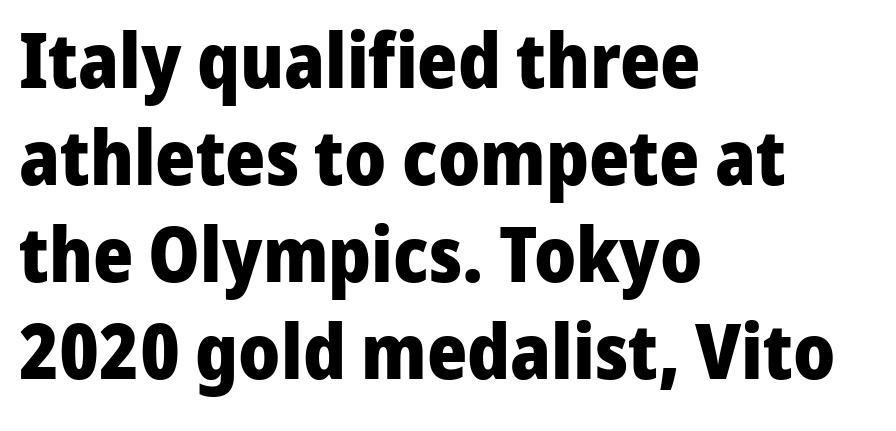
The image shows 77 px heavy sans-serif type, upright; set left-aligned, normal line spacing (1.26x), normal letter spacing, not underlined; low stroke contrast and a medium x-height.
